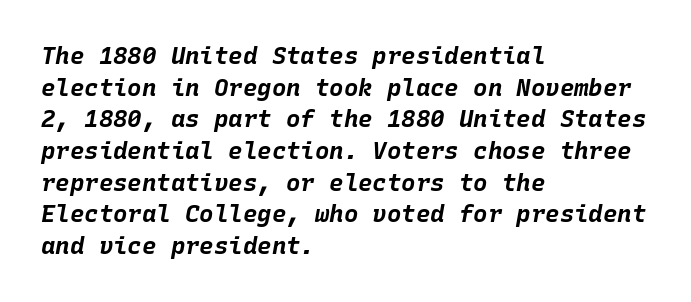
{"italic": "yes", "lean": "right", "slant_degrees": 10, "bold": "yes", "underline": "no", "align": "left", "line_spacing": "normal", "line_spacing_ratio": 1.32, "letter_spacing": "normal", "letter_spacing_em": 0.0, "glyph_px": 24}
